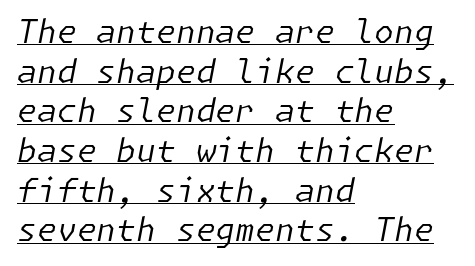
The image shows 32 px regular-weight type, italic (leaning right); set left-aligned, line spacing 1.24x, normal letter spacing, underlined; low stroke contrast and a medium x-height.
